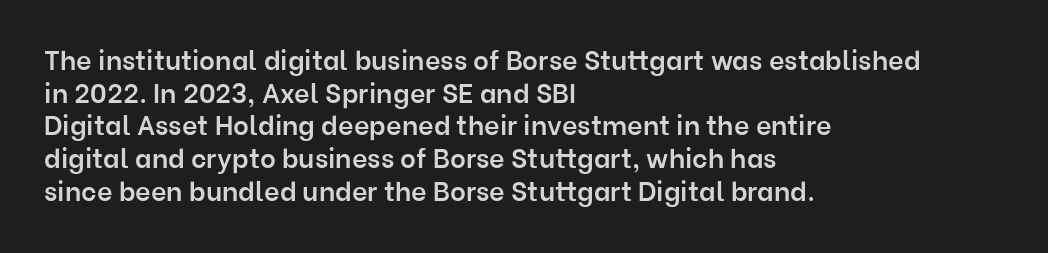
The image shows 27 px text type, upright; set left-aligned, line spacing 1.21x, normal letter spacing, not underlined.
